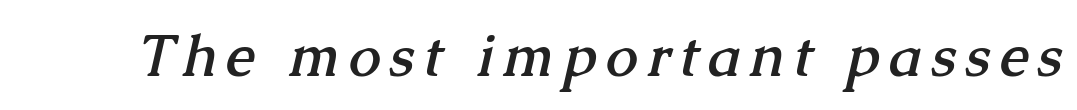
This is heavy type, rendered in bold. Rule under the text: the space is simply empty. Here the designer chose a conventional face with non-uniform glyph widths. Serifs: yes, visible at the terminals of the letterforms.
